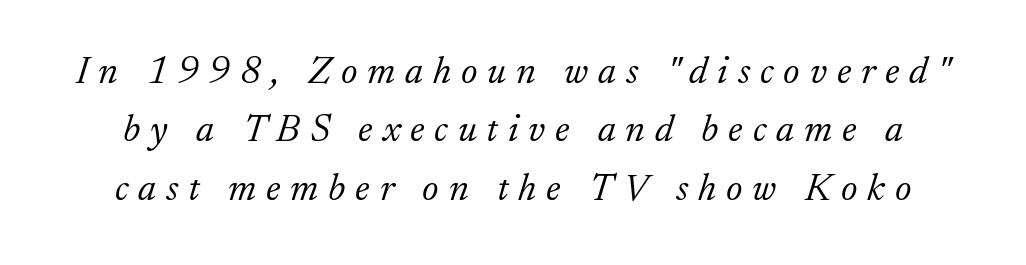
The image shows 39 px light serif type, italic (leaning right); set normal line spacing (1.5x), unusually wide letter spacing (+0.25 em), not underlined; low stroke contrast and a small x-height.
